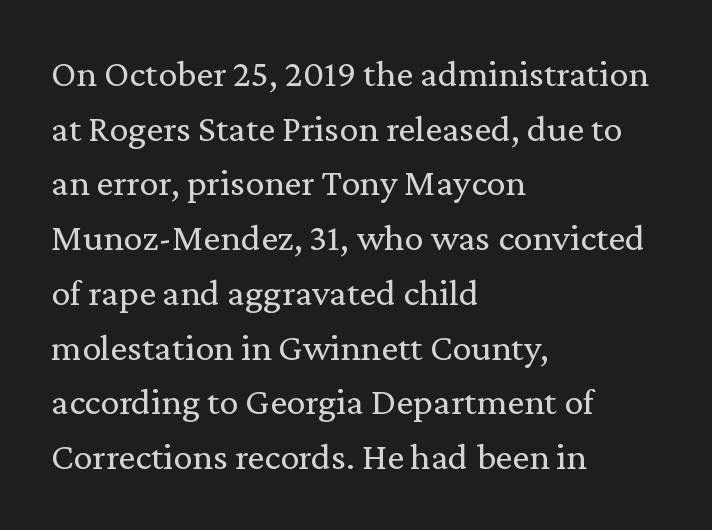
{"serif": "yes", "italic": "no", "bold": "no", "weight": "regular", "width": "normal", "stroke_contrast": "medium", "x_height": "medium", "monospaced": "no", "underline": "no", "align": "left", "line_spacing": "normal", "line_spacing_ratio": 1.44, "letter_spacing": "normal", "letter_spacing_em": 0.0, "glyph_px": 38}
